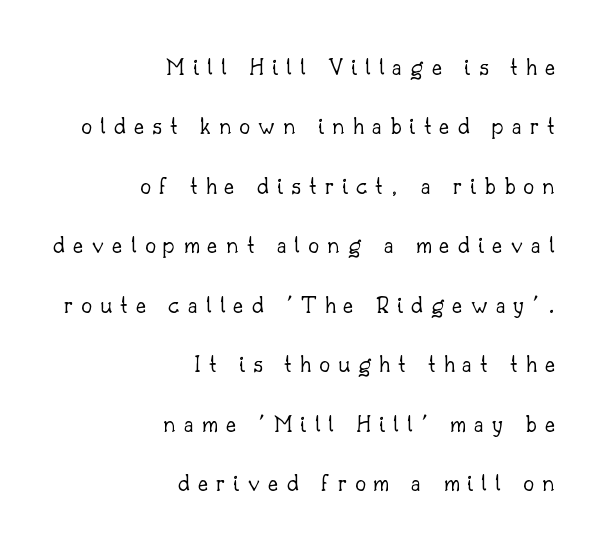
Q: Is the text bold? A: No.
Q: Is the text italic (slanted)? A: No, it is upright.
Q: Is the text underlined? A: No.
Q: How is the paragraph aligned? A: Right-aligned.
Q: Is the spacing between letters normal or unusually wide? A: Unusually wide.
Q: Is the spacing between lines tight, normal or loose? A: Loose.
